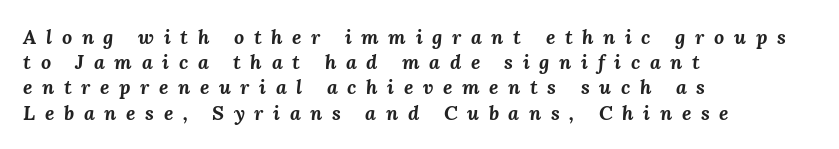
Q: Is the text bold? A: Yes.
Q: Is the text italic (slanted)? A: Yes, it leans right by about 3 degrees.
Q: Is the text underlined? A: No.
Q: How is the paragraph aligned? A: Left-aligned.
Q: Is the spacing between letters normal or unusually wide? A: Unusually wide.
Q: Is the spacing between lines tight, normal or loose? A: Normal.
